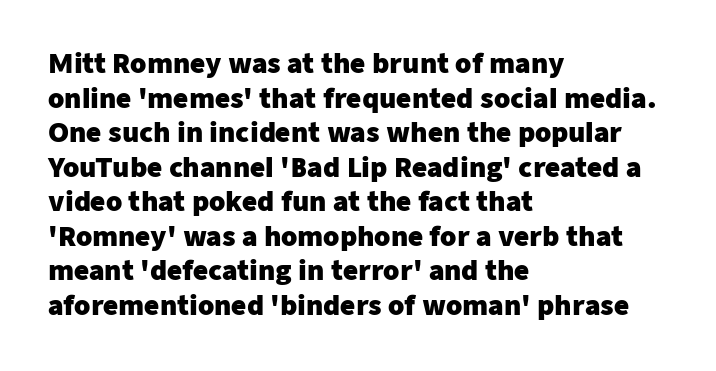
The image shows 26 px bold type, upright; set left-aligned, normal line spacing (1.33x), normal letter spacing, not underlined.
